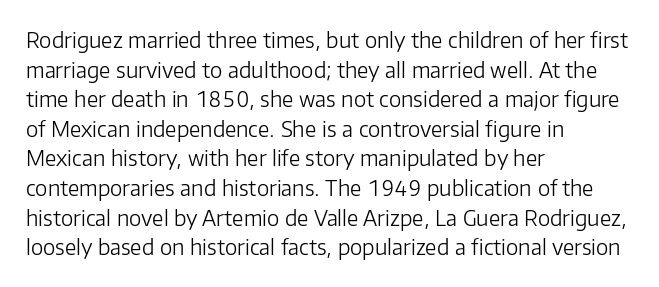
The image shows 21 px text type, upright; set left-aligned, normal line spacing (1.41x), normal letter spacing, not underlined.
